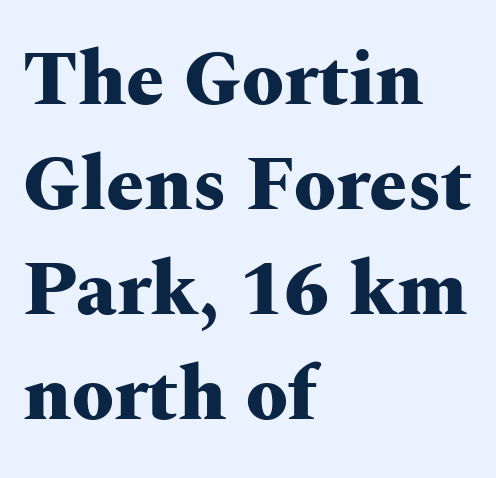
{"serif": "yes", "italic": "no", "bold": "yes", "weight": "heavy", "width": "wide", "stroke_contrast": "medium", "x_height": "medium", "monospaced": "no", "underline": "no", "align": "left", "line_spacing": "normal", "line_spacing_ratio": 1.38, "letter_spacing": "normal", "letter_spacing_em": 0.0, "glyph_px": 76}
